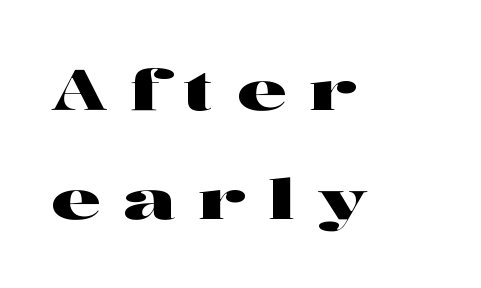
These lines were composed using upright roman letters. Note the varied advance widths — an 'i' is clearly narrower than an 'm'. To sum up the face: it has serifs. The rendering inserts visible extra space after every character. The space directly below the letters is spotless.
